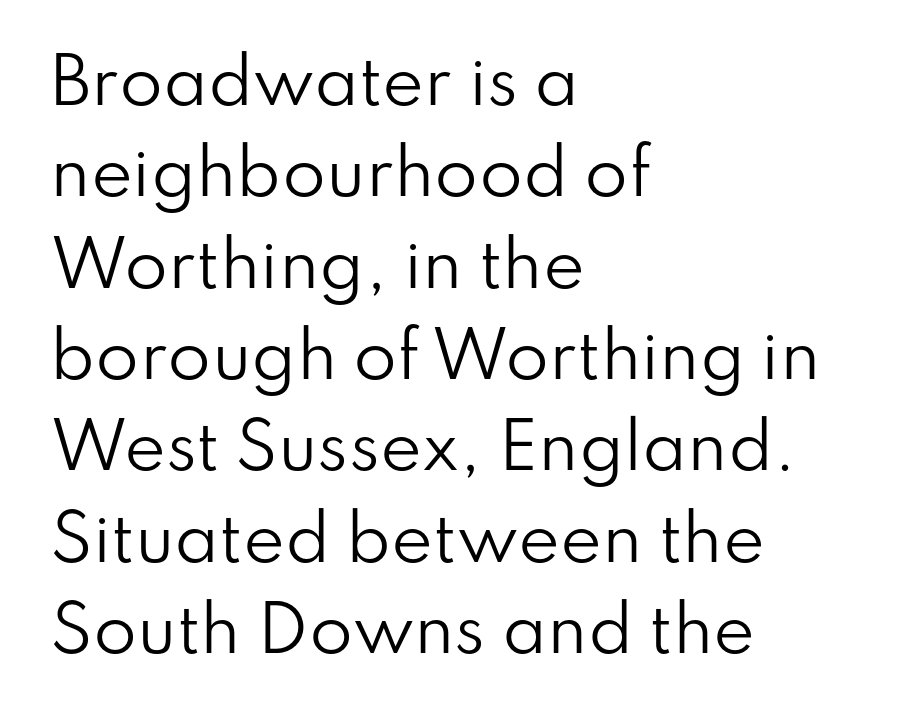
Weight class: somewhere from thin through regular. Check where the strokes stop: nothing finishes them off — pure sans. Each letter keeps its own natural width here, so spacing adapts to shape. The vertical gap from one line to the next is medium. Descender tails drop into unmarked territory. The lettering holds an erect, upright posture throughout.
